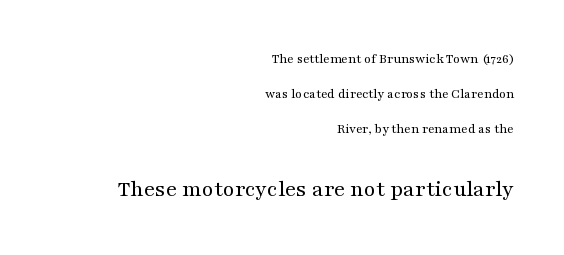
The image shows 24 px text type, upright; set right-aligned, loose line spacing (2.5x), normal letter spacing, not underlined; the second (bottom) block is 1.71x larger.
